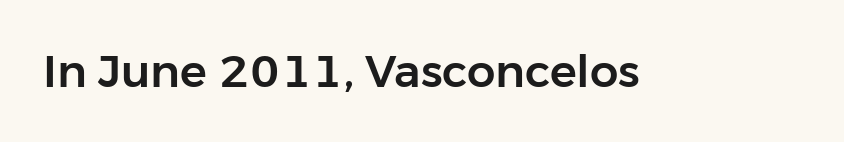
Q: Is the text italic (slanted)? A: No, it is upright.
Q: Is the typeface a serif or a sans-serif typeface? A: Sans-serif.
Q: Is the text underlined? A: No.
Q: Is the spacing between letters normal or unusually wide? A: Normal.
Q: Width (condensed, normal, or wide)? A: Normal.
Q: Stroke contrast? A: Low.
Q: x-height? A: Medium.
Q: Monospaced? A: No.
